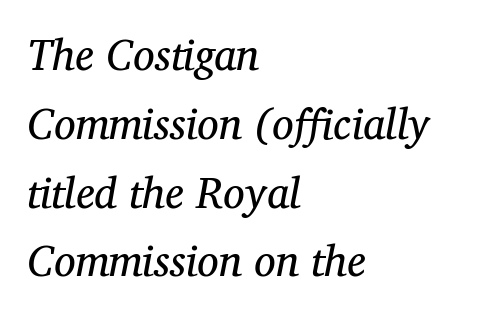
The image shows 43 px regular-weight serif type, italic (leaning right); set left-aligned, normal line spacing (1.6x), normal letter spacing, not underlined; medium stroke contrast and a medium x-height.
